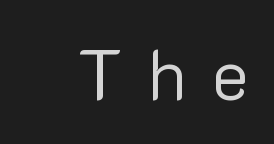
Q: Is the text bold? A: No.
Q: Is the text italic (slanted)? A: No, it is upright.
Q: Is the typeface a serif or a sans-serif typeface? A: Sans-serif.
Q: Is the text underlined? A: No.
Q: Is the spacing between letters normal or unusually wide? A: Unusually wide.
Q: Width (condensed, normal, or wide)? A: Normal.
Q: Stroke contrast? A: Low.
Q: x-height? A: Medium.
Q: Monospaced? A: No.
